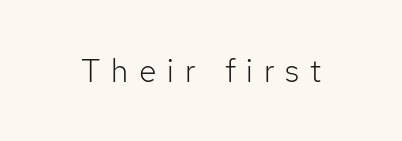
Q: Is the text bold? A: No.
Q: Is the text italic (slanted)? A: No, it is upright.
Q: Is the typeface a serif or a sans-serif typeface? A: Sans-serif.
Q: Is the text underlined? A: No.
Q: Is the spacing between letters normal or unusually wide? A: Unusually wide.
Q: Width (condensed, normal, or wide)? A: Normal.
Q: Stroke contrast? A: Low.
Q: x-height? A: Medium.
Q: Monospaced? A: No.
